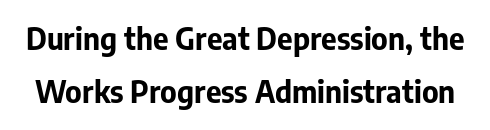
The image shows 30 px bold sans-serif type, upright; set line spacing 1.78x, normal letter spacing, not underlined; low stroke contrast and a medium x-height.
